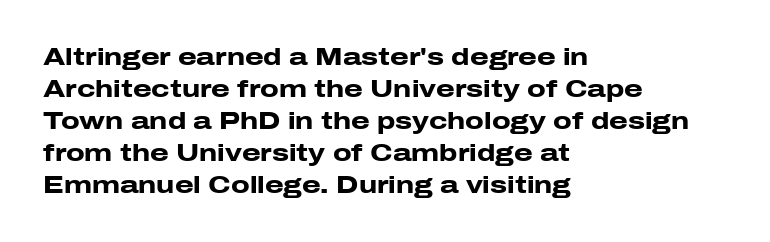
{"italic": "no", "bold": "yes", "underline": "no", "align": "left", "line_spacing": "normal", "line_spacing_ratio": 1.33, "letter_spacing": "normal", "letter_spacing_em": 0.0, "glyph_px": 24}
